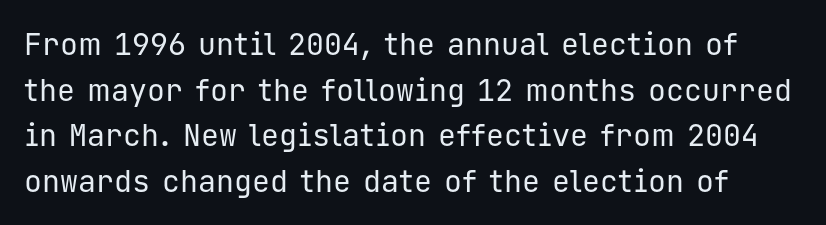
The image shows 30 px regular-weight sans-serif type, upright, monospaced; set normal line spacing (1.52x), normal letter spacing, not underlined; low stroke contrast and a medium x-height.
